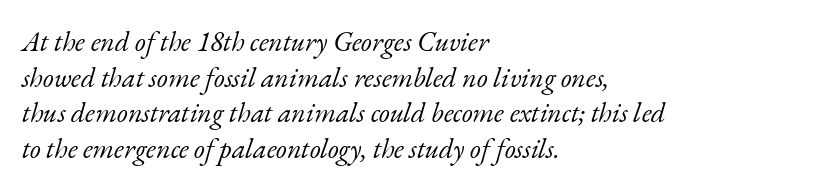
Q: Is the text bold? A: No.
Q: Is the text italic (slanted)? A: Yes, it leans right by about 17 degrees.
Q: Is the typeface a serif or a sans-serif typeface? A: Serif.
Q: Is the text underlined? A: No.
Q: How is the paragraph aligned? A: Left-aligned.
Q: Is the spacing between letters normal or unusually wide? A: Normal.
Q: Is the spacing between lines tight, normal or loose? A: Normal.
Q: Width (condensed, normal, or wide)? A: Normal.
Q: Stroke contrast? A: Low.
Q: x-height? A: Small.
Q: Monospaced? A: No.
